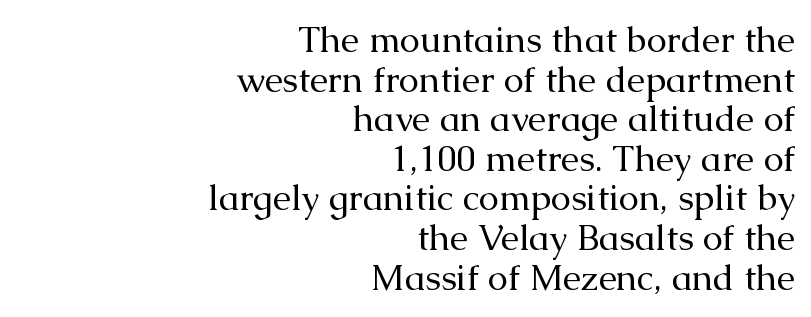
The image shows 36 px regular-weight serif type, upright; set right-aligned, tight line spacing (1.1x), normal letter spacing, not underlined; medium stroke contrast and a medium x-height.
